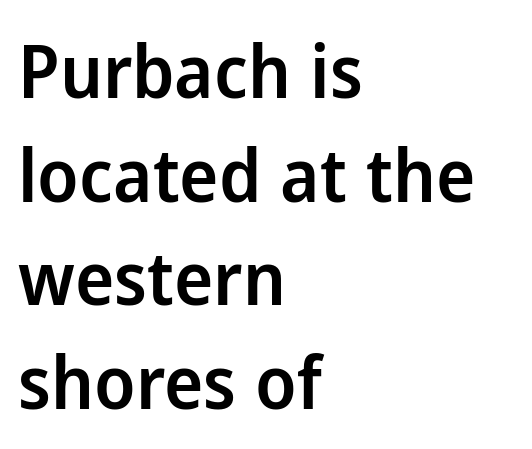
Where is the straight margin? On the left. The tracking reads as untouched default to a designer's eye. Here the designer chose a conventional face with non-uniform glyph widths. A typesetter would mark this as roman, not italic. A normal amount of white space separates one row of letters from the next.
